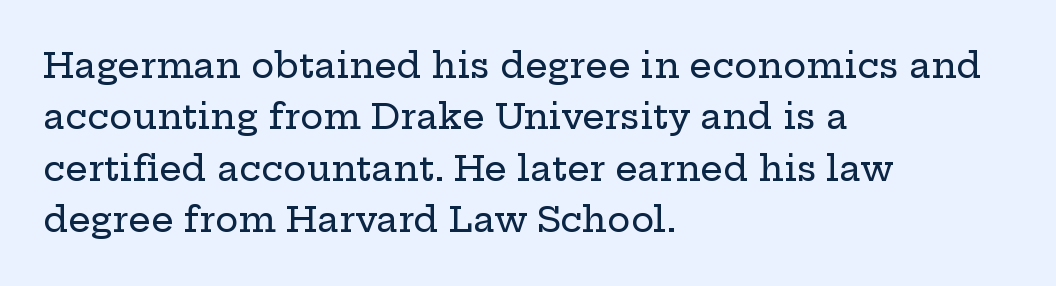
Line beginnings align vertically; line endings do not. Looks like regular typesetting: each glyph gets only the width it needs. Little horizontal feet cap the strokes, marking this as serif type. Plain, unruled lines of type. Inter-character spacing is left at the font's built-in metrics. Whoever set this chose a conventional vertical rhythm.
